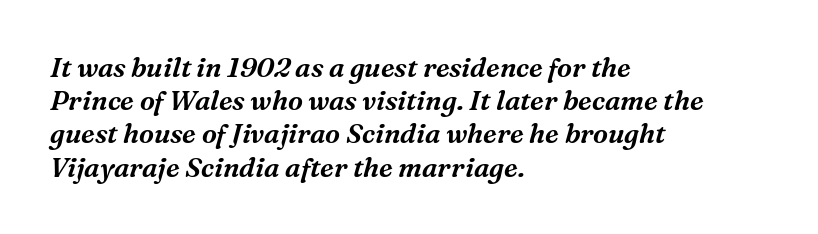
The image shows 27 px text type, italic (leaning right); set left-aligned, line spacing 1.23x, normal letter spacing, not underlined.
